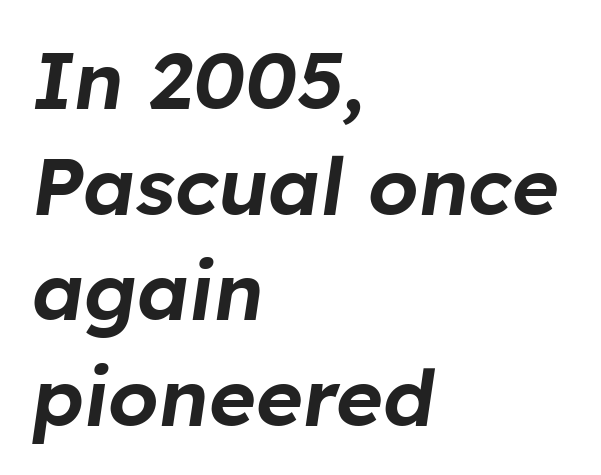
Q: Is the text italic (slanted)? A: Yes, it leans right by about 8 degrees.
Q: Is the text underlined? A: No.
Q: How is the paragraph aligned? A: Left-aligned.
Q: Is the spacing between letters normal or unusually wide? A: Normal.
Q: Is the spacing between lines tight, normal or loose? A: Normal.
Q: Width (condensed, normal, or wide)? A: Normal.
Q: Stroke contrast? A: Low.
Q: x-height? A: Medium.
Q: Monospaced? A: No.
